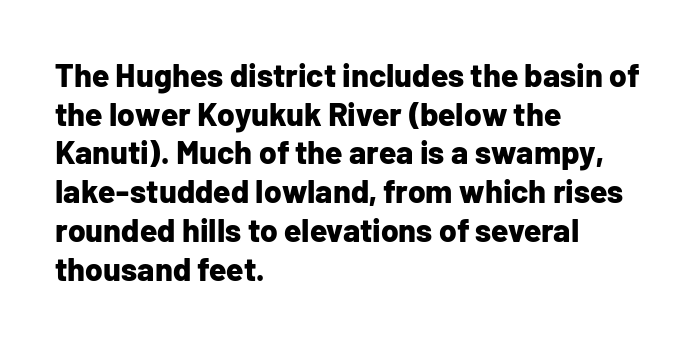
These lines are rendered in a variable-pitch font. Horizontally, the lines are justified to the leading edge only. This is the regular roman posture of the typeface. Strong, thick strokes mark this as bold type. The line texture is even and compact thanks to regular tracking. This sample uses a sans-serif face.
